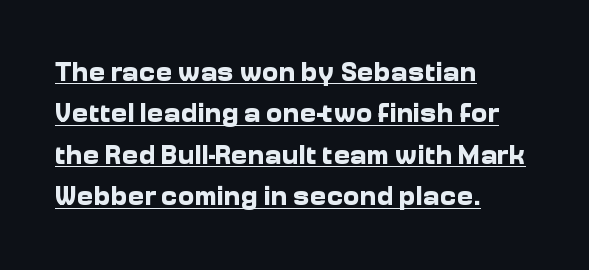
Q: Is the text bold? A: Yes.
Q: Is the text italic (slanted)? A: No, it is upright.
Q: Is the typeface a serif or a sans-serif typeface? A: Sans-serif.
Q: Is the text underlined? A: Yes.
Q: How is the paragraph aligned? A: Left-aligned.
Q: Is the spacing between letters normal or unusually wide? A: Normal.
Q: Is the spacing between lines tight, normal or loose? A: Normal.
Q: Width (condensed, normal, or wide)? A: Normal.
Q: Stroke contrast? A: Low.
Q: x-height? A: Medium.
Q: Monospaced? A: No.
